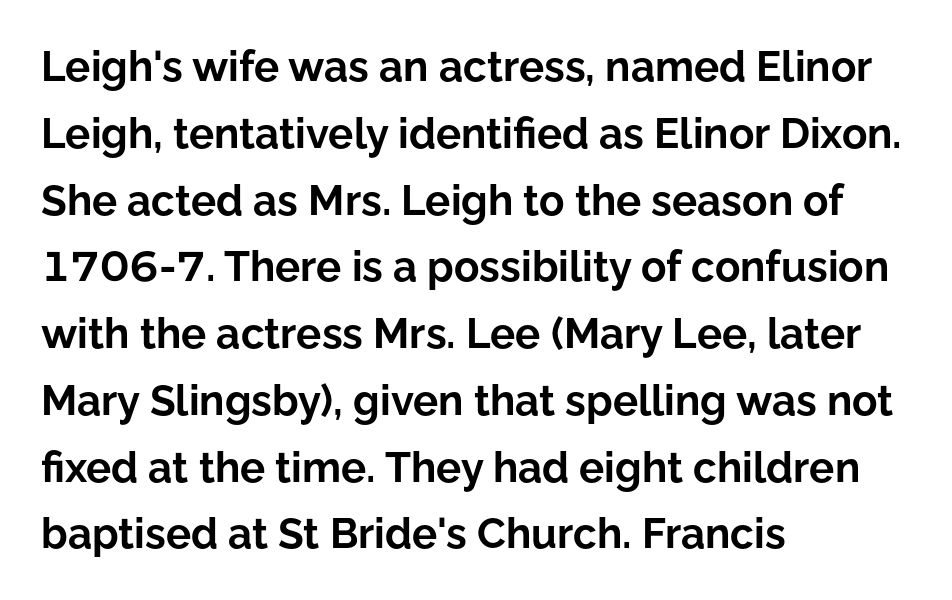
Weight: bold. Clear beneath every line of the passage. Rows of type keep a routine distance in the vertical direction. If you drew a line through each stem, it would be perfectly vertical. Each word holds together tightly as a unit, with standard inter-letter gaps.
